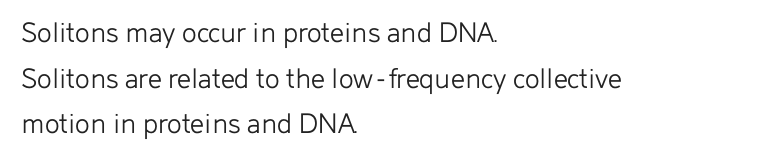
This reads as an unemphasized weight, regular at the heaviest. In CSS terms this would be text-align: left. This rendering leaves character spacing at its baseline value. Vertical spacing — default.
